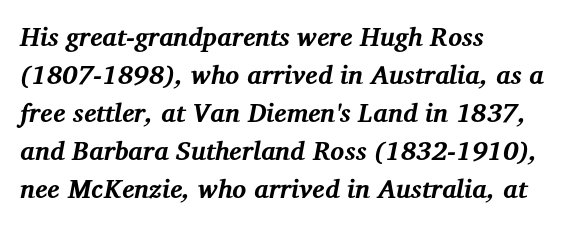
Q: Is the text bold? A: Yes.
Q: Is the text italic (slanted)? A: Yes, it leans right by about 12 degrees.
Q: Is the text underlined? A: No.
Q: How is the paragraph aligned? A: Left-aligned.
Q: Is the spacing between letters normal or unusually wide? A: Normal.
Q: Is the spacing between lines tight, normal or loose? A: Normal.
